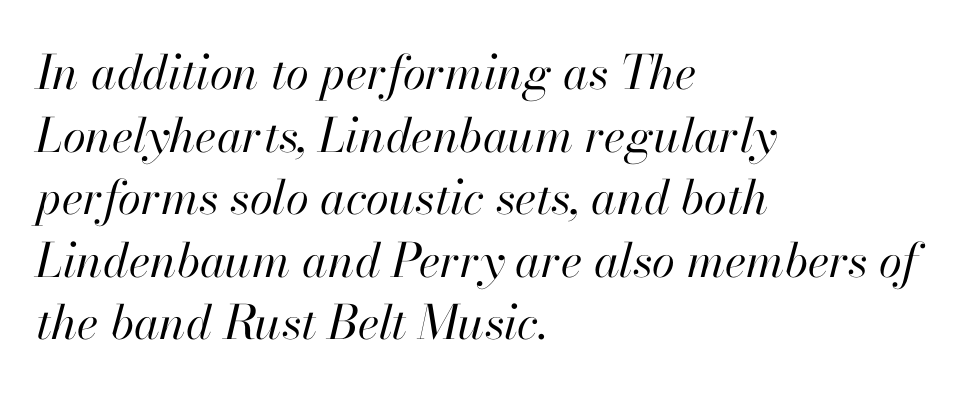
{"italic": "yes", "lean": "right", "slant_degrees": 13, "bold": "no", "weight": "regular", "width": "normal", "stroke_contrast": "high", "x_height": "small", "monospaced": "no", "underline": "no", "align": "left", "line_spacing": "normal", "line_spacing_ratio": 1.33, "letter_spacing": "normal", "letter_spacing_em": 0.0, "glyph_px": 47}
